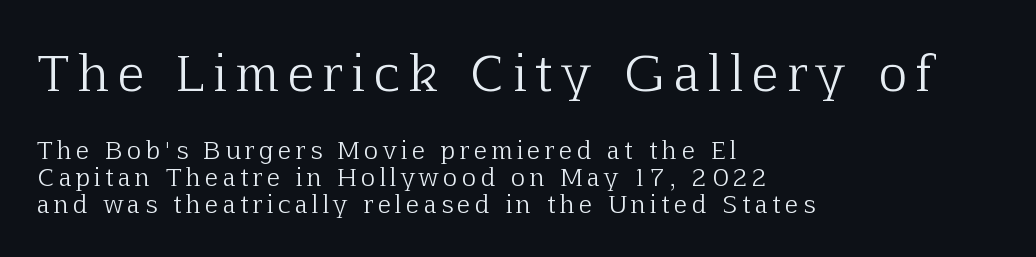
{"serif": "yes", "italic": "no", "bold": "no", "weight": "light", "width": "normal", "stroke_contrast": "low", "x_height": "medium", "monospaced": "no", "underline": "no", "align": "left", "line_spacing": "tight", "line_spacing_ratio": 1.13, "letter_spacing": "wide", "letter_spacing_em": 0.2, "larger_block": "first", "size_ratio": 2.04, "glyph_px": 49}
